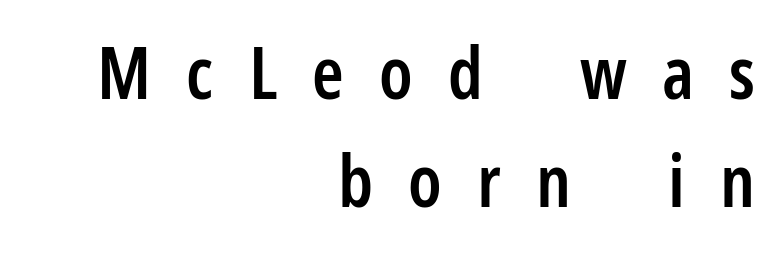
{"serif": "no", "italic": "no", "bold": "semi", "weight": "semibold", "width": "condensed", "stroke_contrast": "low", "x_height": "medium", "monospaced": "no", "underline": "no", "align": "right", "line_spacing": "normal", "line_spacing_ratio": 1.5, "letter_spacing": "wide", "letter_spacing_em": 0.49, "glyph_px": 72}
